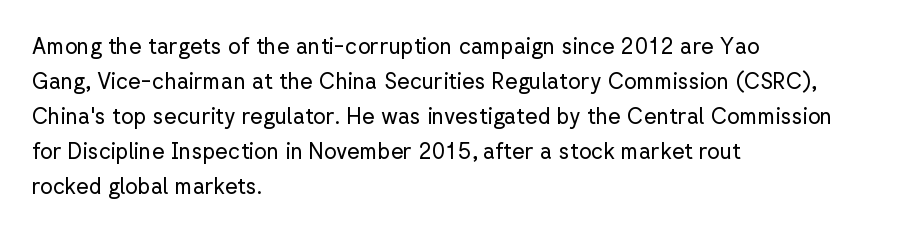
{"italic": "no", "bold": "no", "underline": "no", "align": "left", "line_spacing": "normal", "line_spacing_ratio": 1.59, "letter_spacing": "normal", "letter_spacing_em": 0.0, "glyph_px": 22}
